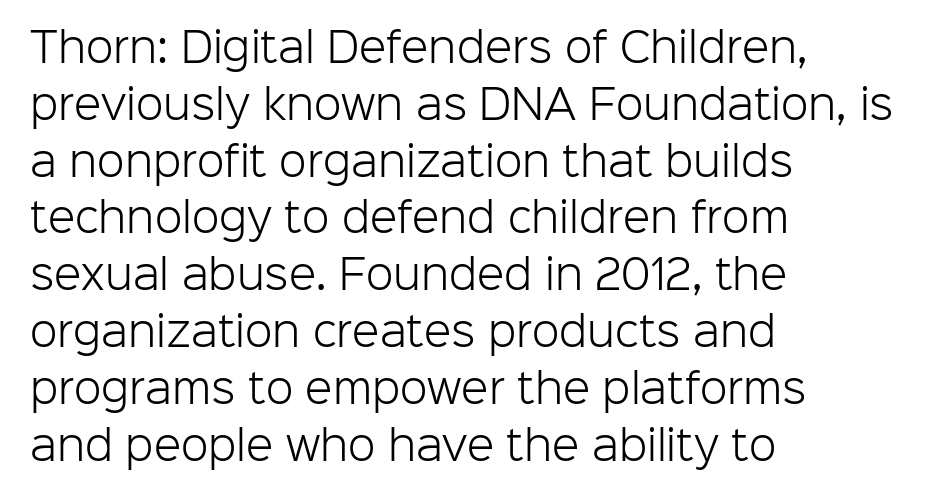
Q: Is the text bold? A: No.
Q: Is the text italic (slanted)? A: No, it is upright.
Q: Is the typeface a serif or a sans-serif typeface? A: Sans-serif.
Q: Is the text underlined? A: No.
Q: How is the paragraph aligned? A: Left-aligned.
Q: Is the spacing between letters normal or unusually wide? A: Normal.
Q: Is the spacing between lines tight, normal or loose? A: Normal.
Q: Width (condensed, normal, or wide)? A: Normal.
Q: Stroke contrast? A: Low.
Q: x-height? A: Medium.
Q: Monospaced? A: No.
